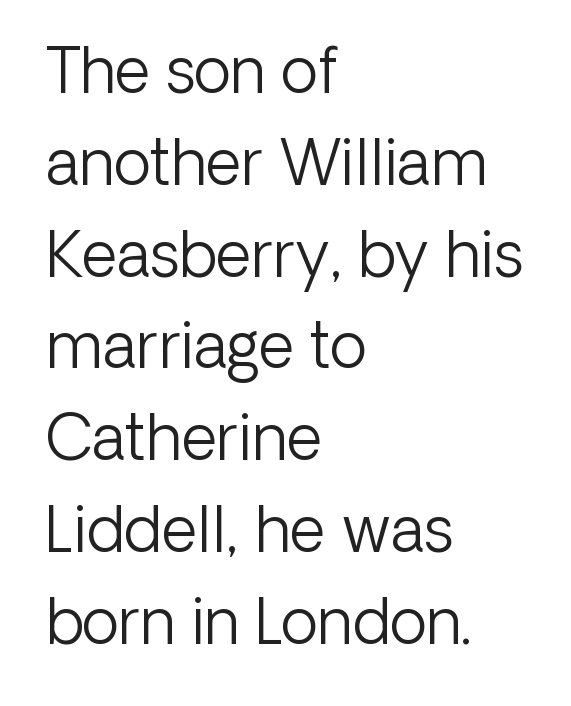
The image shows 62 px light sans-serif type, upright; set left-aligned, normal line spacing (1.48x), normal letter spacing, not underlined; low stroke contrast and a medium x-height.
